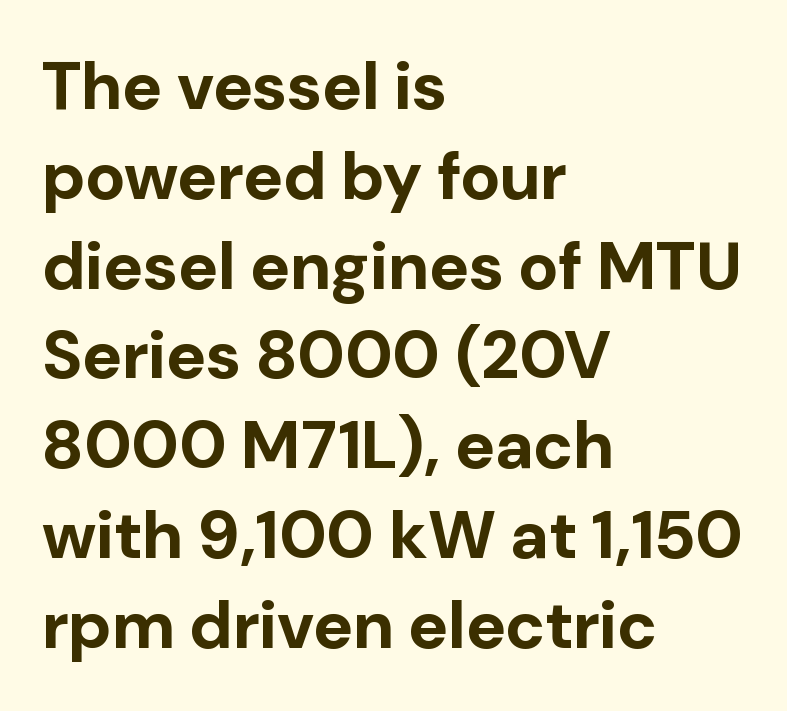
{"serif": "no", "italic": "no", "bold": "yes", "weight": "bold", "width": "normal", "stroke_contrast": "low", "x_height": "medium", "monospaced": "no", "underline": "no", "align": "left", "line_spacing": "normal", "line_spacing_ratio": 1.34, "letter_spacing": "normal", "letter_spacing_em": 0.0, "glyph_px": 67}
